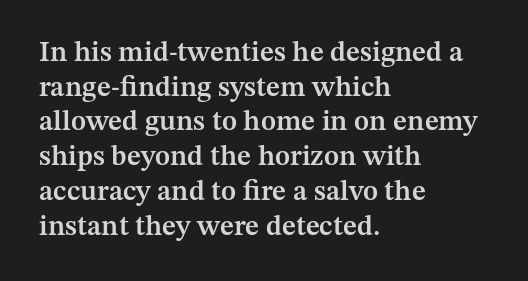
The type sits square on the baseline with zero lean. Check where the strokes stop: tiny serifs finish them off. Here the designer chose a conventional face with non-uniform glyph widths. The typesetter chose a ragged-right arrangement here. Beneath every word, the page is bare.
